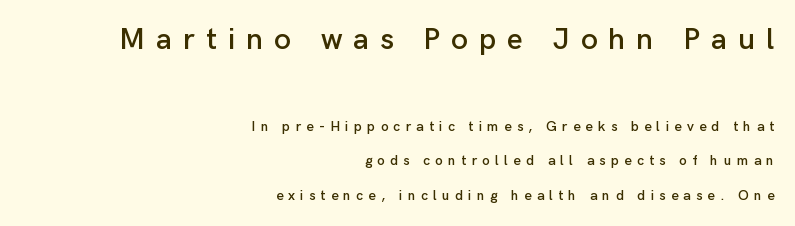
{"serif": "no", "italic": "no", "width": "normal", "stroke_contrast": "low", "x_height": "medium", "monospaced": "no", "underline": "no", "align": "right", "line_spacing": "loose", "line_spacing_ratio": 2.44, "letter_spacing": "wide", "letter_spacing_em": 0.37, "larger_block": "first", "size_ratio": 2.14, "glyph_px": 30}
